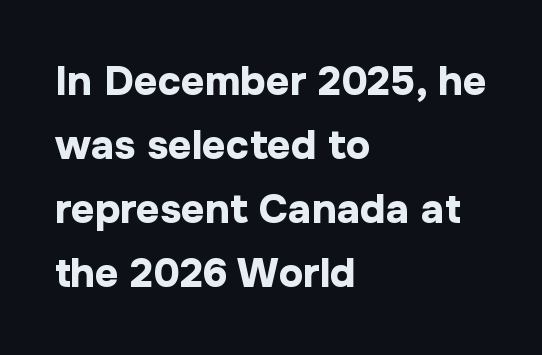
These lines are composed in type without serifs. Vertically, the passage feels balanced, rows spaced as you'd expect. In CSS terms this would be text-align: left. Words appear dense and cohesive because spacing is normal. Varying glyph widths throughout — classic text-font behaviour. Rendered with straight, roman letterforms.
